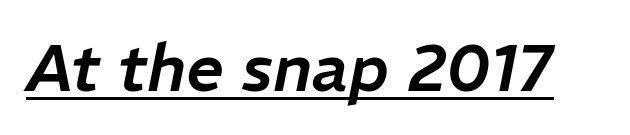
Looks like regular typesetting: each glyph gets only the width it needs. These lines keep a tight, regular rhythm from letter to letter. A typographer would call this underscored text. You can tell it's italic because the verticals aren't actually vertical.
